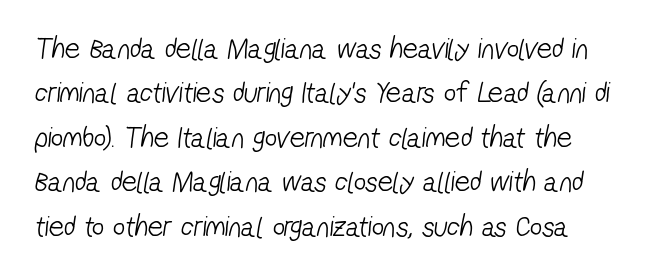
Standard letterfit; no display-style spreading of the glyphs. Vertical stems look standard width or narrower in stroke. These lines are composed in type without serifs. Words float on clear page, feet unadorned.
